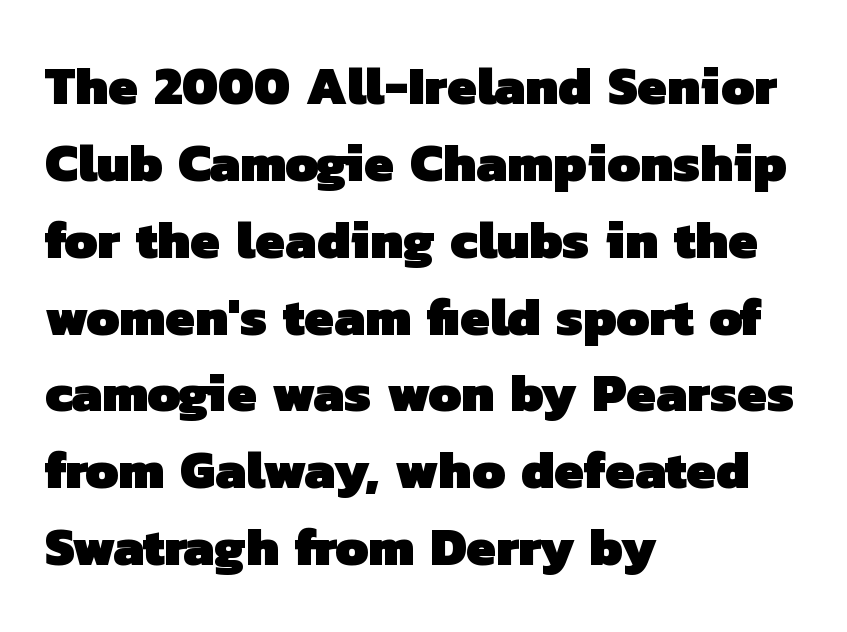
The image shows 53 px heavy sans-serif type; set left-aligned, normal line spacing (1.45x), normal letter spacing, not underlined; low stroke contrast and a medium x-height.
